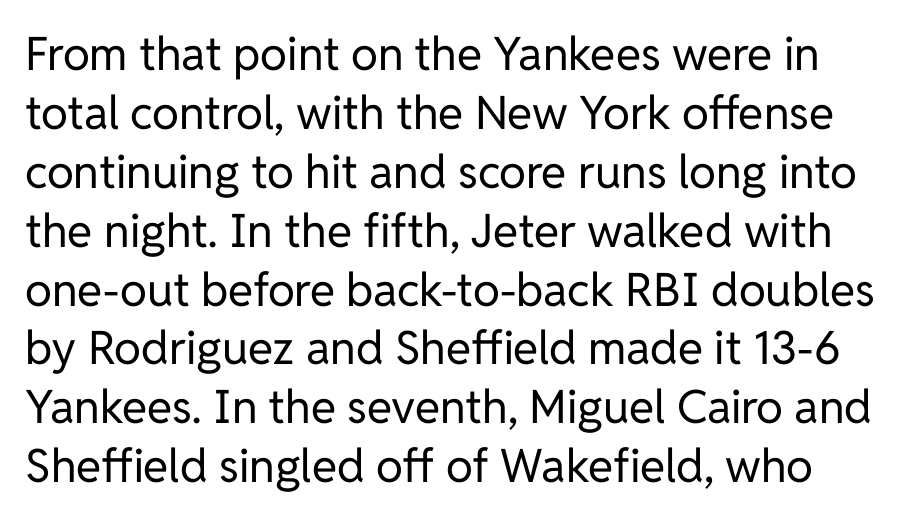
Q: Is the text bold? A: No.
Q: Is the text italic (slanted)? A: No, it is upright.
Q: Is the typeface a serif or a sans-serif typeface? A: Sans-serif.
Q: Is the text underlined? A: No.
Q: Is the spacing between letters normal or unusually wide? A: Normal.
Q: Is the spacing between lines tight, normal or loose? A: Normal.
Q: Width (condensed, normal, or wide)? A: Normal.
Q: Stroke contrast? A: Low.
Q: x-height? A: Medium.
Q: Monospaced? A: No.
